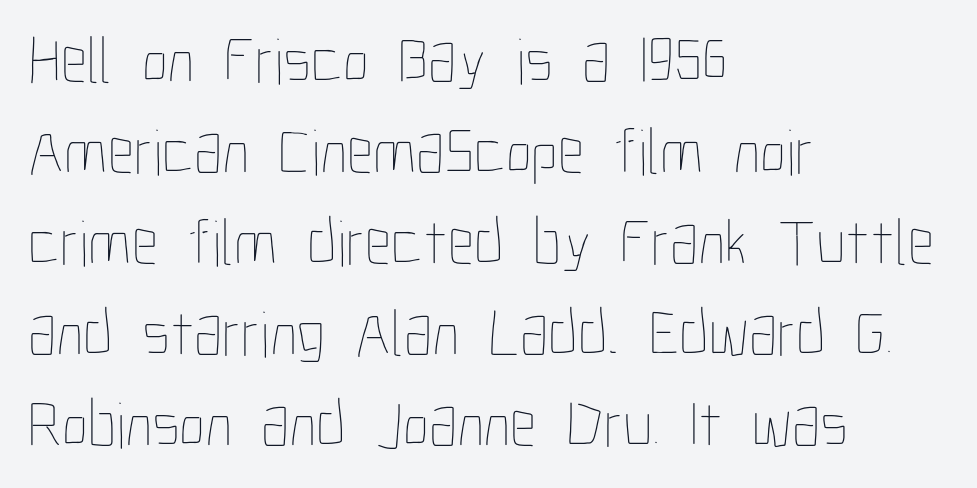
{"italic": "no", "bold": "no", "weight": "thin", "width": "condensed", "stroke_contrast": "low", "x_height": "medium", "monospaced": "no", "underline": "no", "align": "left", "line_spacing": "normal", "line_spacing_ratio": 1.38, "letter_spacing": "normal", "letter_spacing_em": 0.0, "glyph_px": 66}
